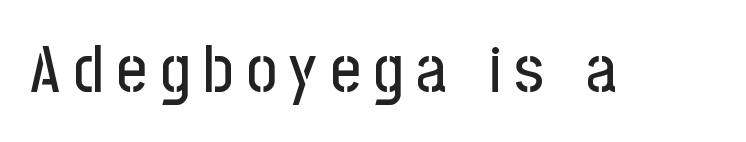
{"serif": "no", "italic": "no", "width": "condensed", "stroke_contrast": "low", "x_height": "medium", "monospaced": "no", "underline": "no", "letter_spacing": "wide", "letter_spacing_em": 0.2, "glyph_px": 66}
